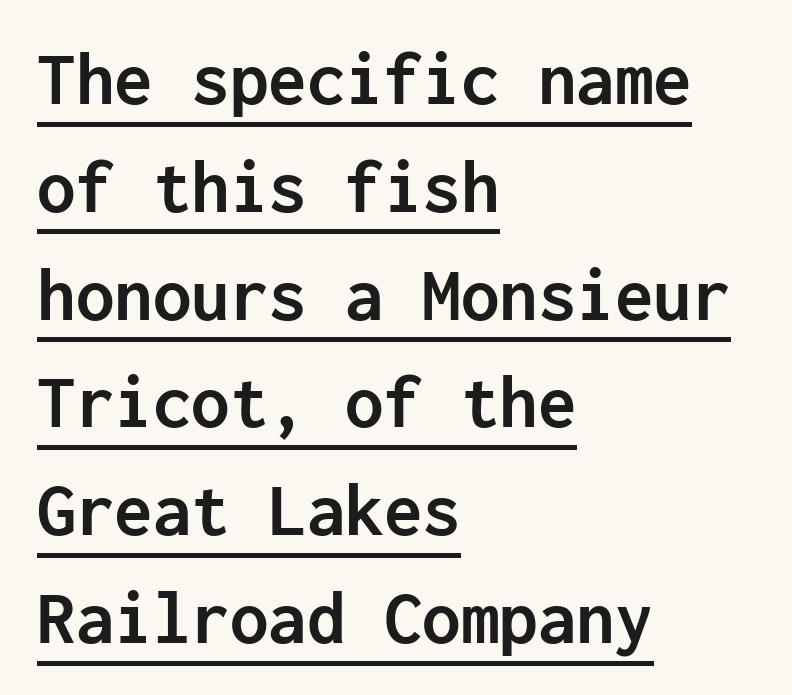
{"serif": "no", "italic": "no", "bold": "yes", "weight": "semibold", "width": "normal", "stroke_contrast": "low", "x_height": "medium", "monospaced": "yes", "underline": "yes", "align": "left", "line_spacing": "normal", "line_spacing_ratio": 1.4, "letter_spacing": "normal", "letter_spacing_em": 0.0, "glyph_px": 77}
